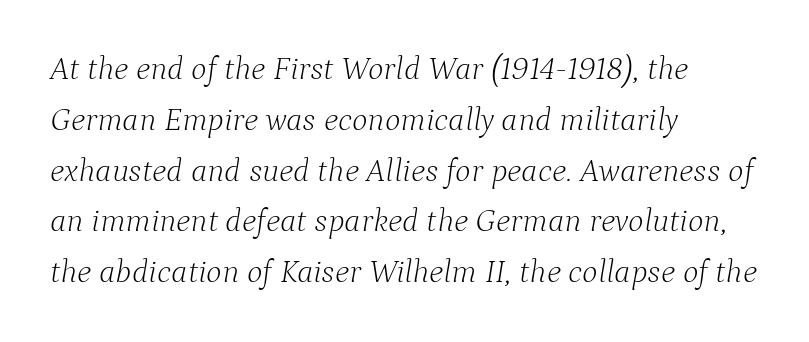
The strokes are not fattened; the text isn't bold. In terms of leading, this rendering sits right in the middle. The lettering tilts uniformly, giving the passage an italic look. Compared with a centered layout, this one pins lines to the left instead.
